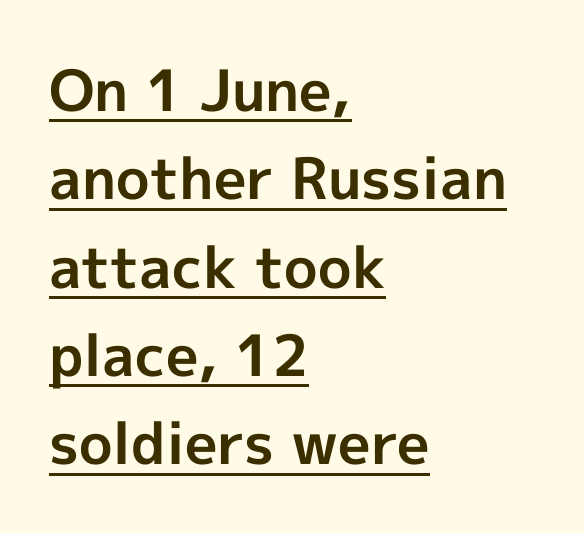
The letters are bold, with thick, heavy strokes. A typesetter would call this proportional, since set widths differ per character. Underline: present. Characters follow at the spacing the type designer built in. Ascenders rise straight up at ninety degrees. Classification — sans serif.
